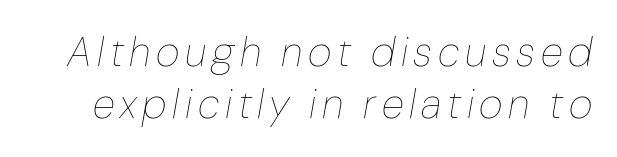
Q: Is the text bold? A: No.
Q: Is the text italic (slanted)? A: Yes, it leans right by about 10 degrees.
Q: Is the text underlined? A: No.
Q: Is the spacing between lines tight, normal or loose? A: Normal.
Q: Width (condensed, normal, or wide)? A: Normal.
Q: Stroke contrast? A: Low.
Q: x-height? A: Medium.
Q: Monospaced? A: No.
